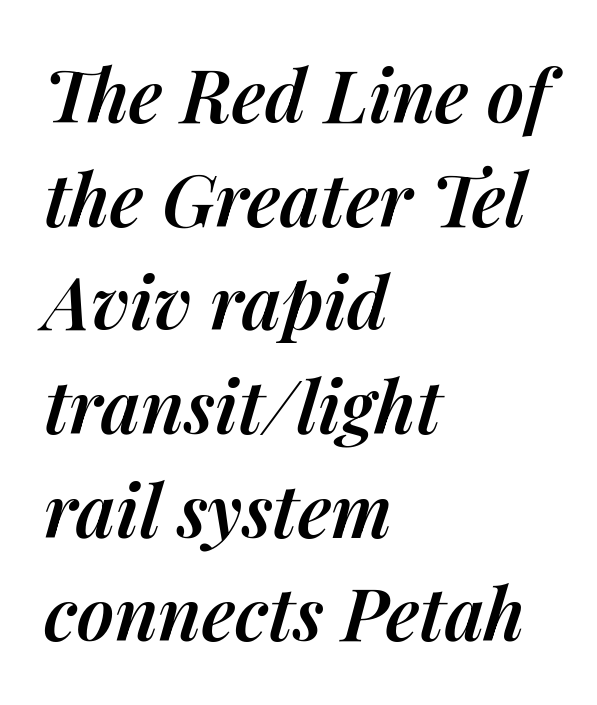
Q: Is the text bold? A: Semi-bold.
Q: Is the text italic (slanted)? A: Yes, it leans right by about 14 degrees.
Q: Is the text underlined? A: No.
Q: How is the paragraph aligned? A: Left-aligned.
Q: Is the spacing between letters normal or unusually wide? A: Normal.
Q: Is the spacing between lines tight, normal or loose? A: Normal.
Q: Width (condensed, normal, or wide)? A: Normal.
Q: Stroke contrast? A: Medium.
Q: x-height? A: Medium.
Q: Monospaced? A: No.
